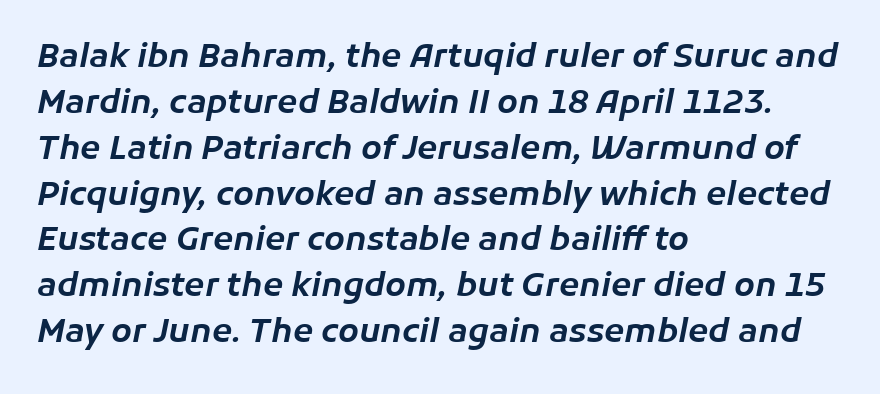
Q: Is the text italic (slanted)? A: Yes, it leans right by about 11 degrees.
Q: Is the text underlined? A: No.
Q: How is the paragraph aligned? A: Left-aligned.
Q: Is the spacing between letters normal or unusually wide? A: Normal.
Q: Is the spacing between lines tight, normal or loose? A: Normal.
Q: Width (condensed, normal, or wide)? A: Normal.
Q: Stroke contrast? A: Low.
Q: x-height? A: Medium.
Q: Monospaced? A: No.
